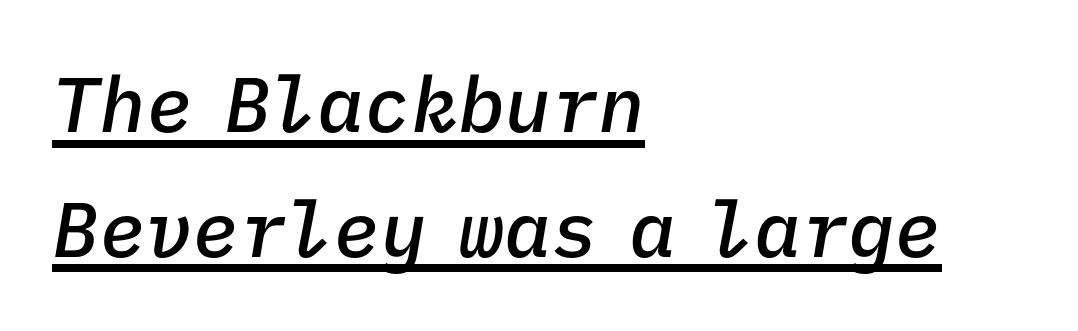
The image shows 78 px semibold type, italic (leaning right), monospaced; set left-aligned, normal line spacing (1.6x), normal letter spacing, underlined; low stroke contrast and a medium x-height.
